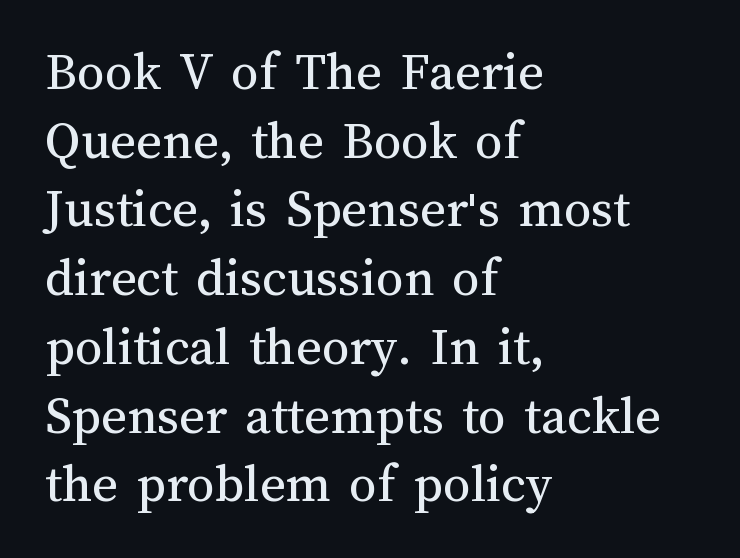
No extra ink here — the face is not bold. This sample uses an upright cut, with every glyph sitting square on the baseline. You could call the tracking neutral — neither tight nor loose. The face used here is proportionally spaced, like ordinary book or web type. Decoration check: the copy has no underline. Quick note: interline space is typical.
